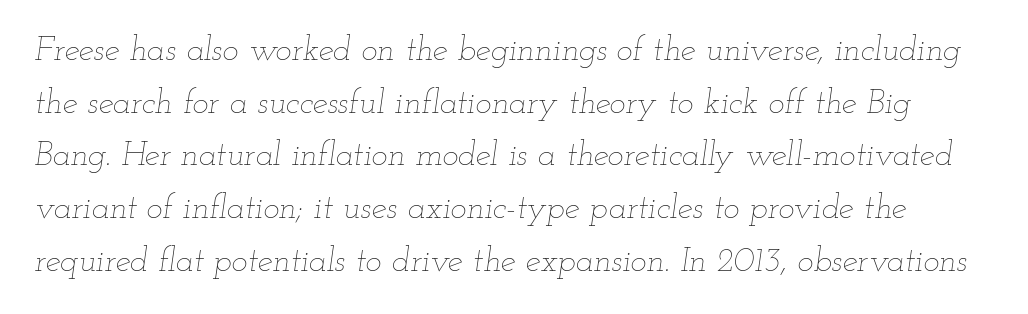
The image shows 34 px thin, wide type, italic (leaning right); set normal line spacing (1.55x), normal letter spacing, not underlined; low stroke contrast and a small x-height.
